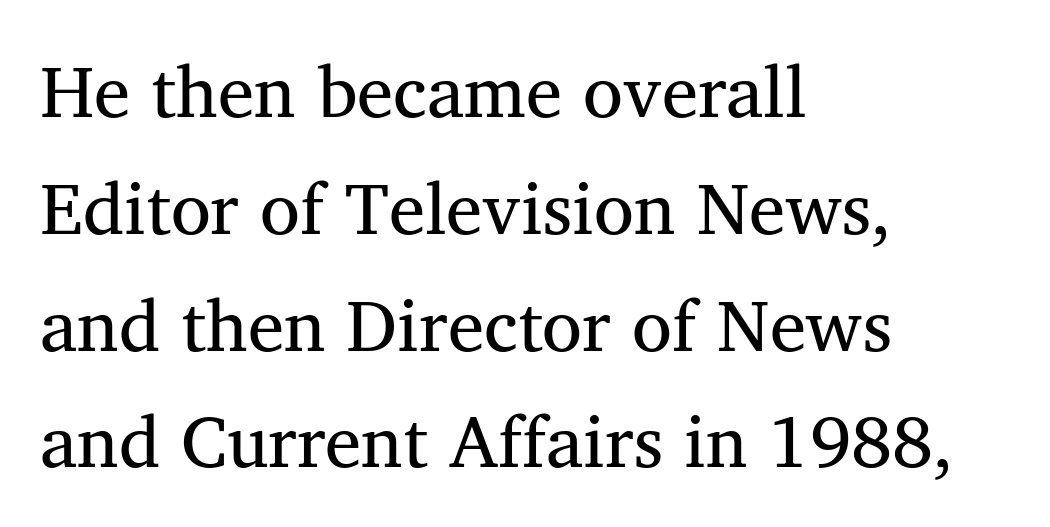
Q: Is the text bold? A: No.
Q: Is the typeface a serif or a sans-serif typeface? A: Serif.
Q: Is the text underlined? A: No.
Q: How is the paragraph aligned? A: Left-aligned.
Q: Is the spacing between letters normal or unusually wide? A: Normal.
Q: Is the spacing between lines tight, normal or loose? A: Normal.
Q: Width (condensed, normal, or wide)? A: Normal.
Q: Stroke contrast? A: Medium.
Q: x-height? A: Medium.
Q: Monospaced? A: No.
